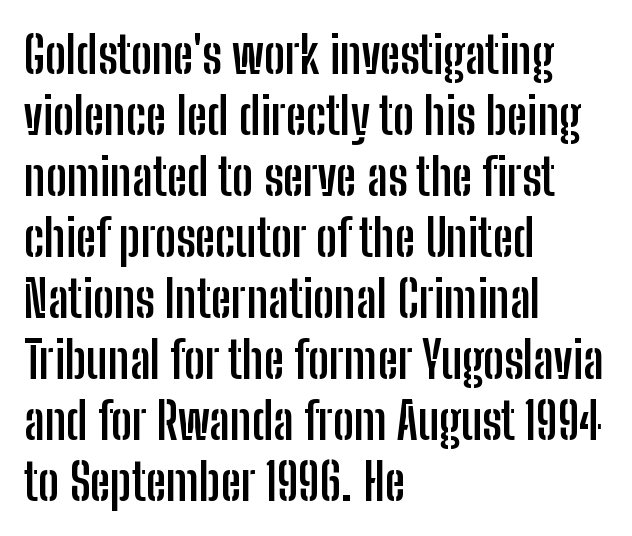
The image shows 50 px semibold, condensed sans-serif type, upright; set left-aligned, line spacing 1.22x, normal letter spacing, not underlined; low stroke contrast and a medium x-height.
